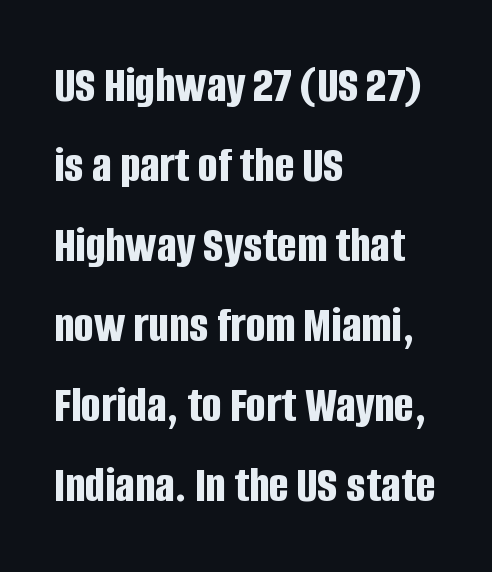
Q: Is the text bold? A: Yes.
Q: Is the text italic (slanted)? A: No, it is upright.
Q: Is the typeface a serif or a sans-serif typeface? A: Sans-serif.
Q: Is the text underlined? A: No.
Q: How is the paragraph aligned? A: Left-aligned.
Q: Is the spacing between letters normal or unusually wide? A: Normal.
Q: Is the spacing between lines tight, normal or loose? A: Normal.
Q: Width (condensed, normal, or wide)? A: Condensed.
Q: Stroke contrast? A: Low.
Q: x-height? A: Large.
Q: Monospaced? A: No.
